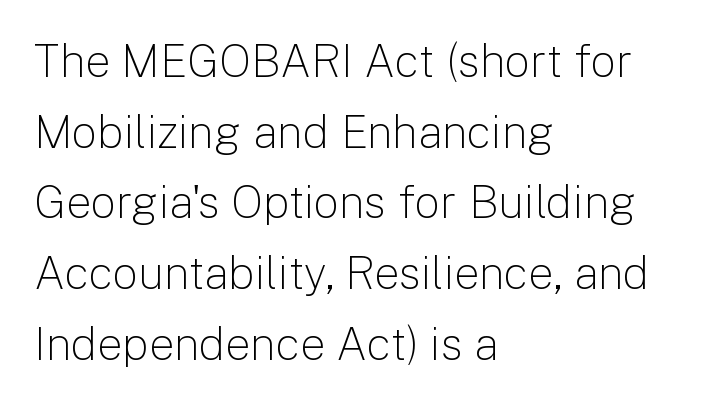
The image shows 45 px light sans-serif type, upright; set left-aligned, normal line spacing (1.57x), normal letter spacing, not underlined; low stroke contrast and a medium x-height.
